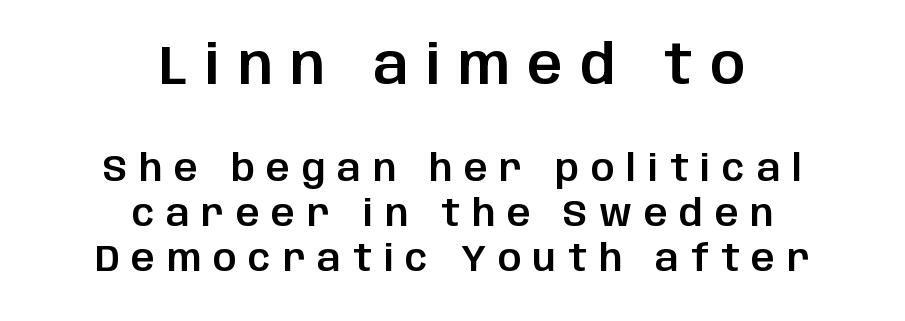
Check where the strokes stop: nothing finishes them off — pure sans. The designer gave the opening block more size than the closing block. The tracking jumps out immediately: characters are airy and widely separated. Proportional: the letters do not fall into vertical columns. This rendering uses center alignment, leaving both contours irregular but symmetric.
